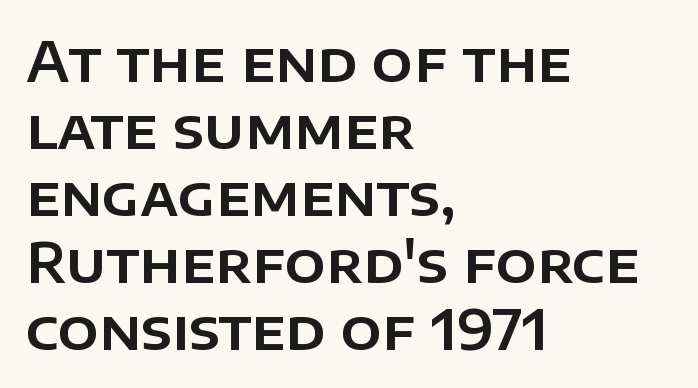
The image shows 54 px sans-serif type, upright; set left-aligned, line spacing 1.24x, normal letter spacing, not underlined; low stroke contrast and a large x-height.
